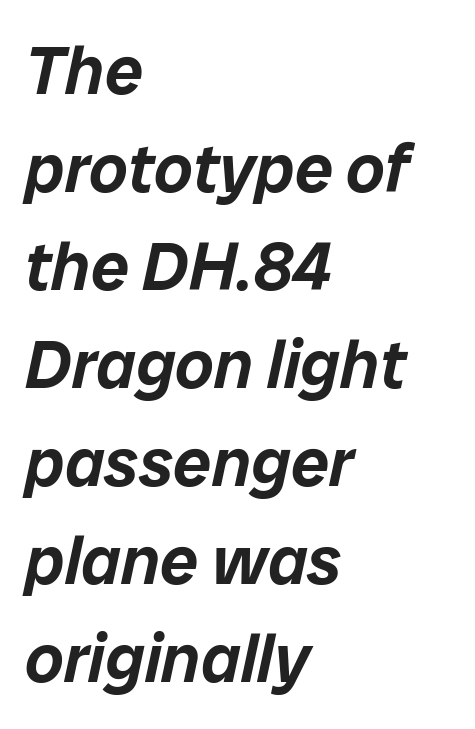
{"italic": "yes", "lean": "right", "slant_degrees": 12, "width": "normal", "stroke_contrast": "low", "x_height": "medium", "monospaced": "no", "underline": "no", "align": "left", "line_spacing": "normal", "line_spacing_ratio": 1.44, "letter_spacing": "normal", "letter_spacing_em": 0.0, "glyph_px": 68}
